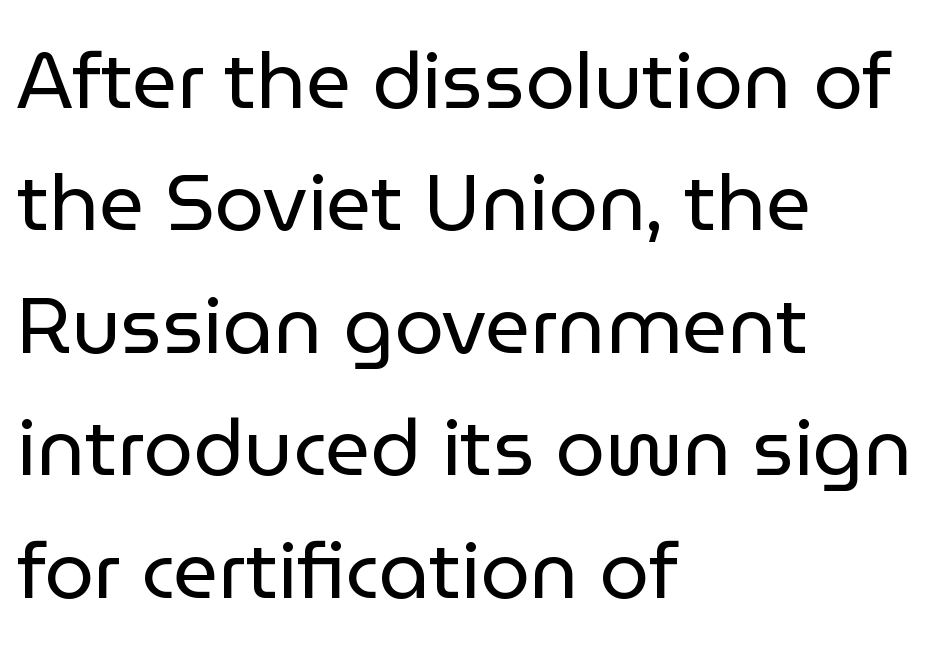
Spacing between characters is what you'd get straight out of the box. Line starts are locked; line ends wander. Is this a sans? Yes — the strokes have no serifs. Every character sits straight up, as roman type does. No heavy texture on the line: the type isn't bold.
